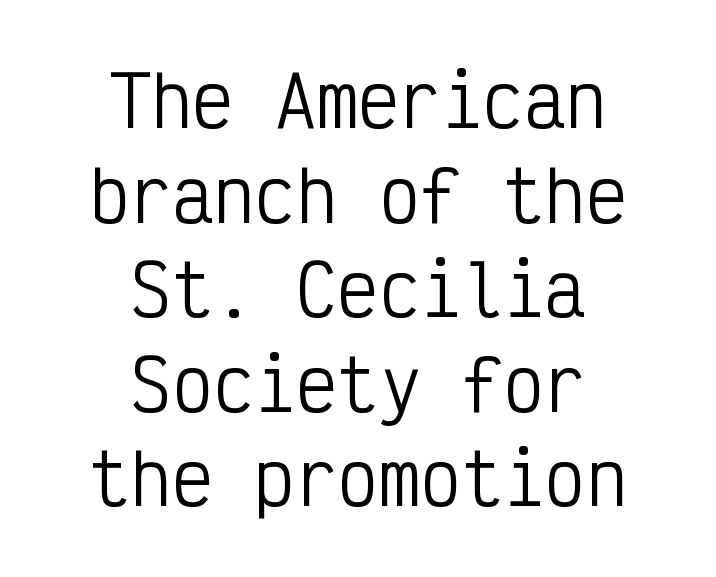
Q: Is the text bold? A: No.
Q: Is the text italic (slanted)? A: No, it is upright.
Q: Is the typeface a serif or a sans-serif typeface? A: Sans-serif.
Q: Is the text underlined? A: No.
Q: How is the paragraph aligned? A: Centered.
Q: Is the spacing between letters normal or unusually wide? A: Normal.
Q: Is the spacing between lines tight, normal or loose? A: Normal.
Q: Width (condensed, normal, or wide)? A: Condensed.
Q: Stroke contrast? A: Low.
Q: x-height? A: Medium.
Q: Monospaced? A: Yes.
